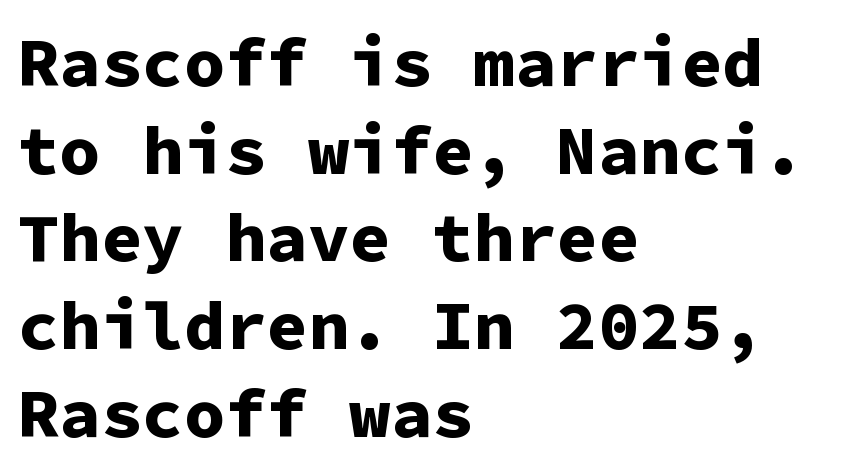
The image shows 69 px bold sans-serif type, upright, monospaced; set left-aligned, normal line spacing (1.27x), normal letter spacing, not underlined; low stroke contrast and a medium x-height.
